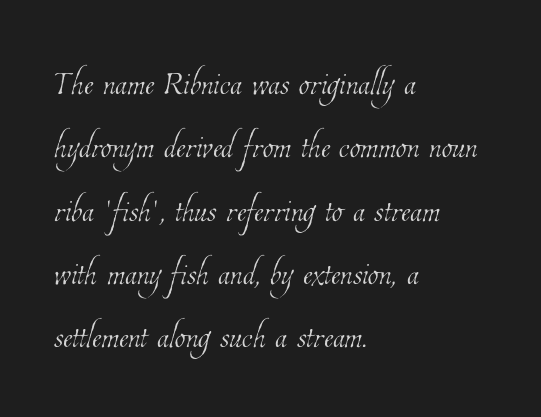
Stroke thickness stays within the range of a standard reading face or lighter. Here the glyphs are tracked normally, forming tight word shapes. The leading is moderate, giving the passage an even texture. This sample is left-justified, so line endings fall wherever the words run out. The baseline area is clear.
